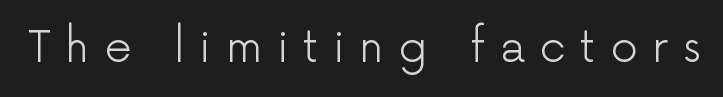
Q: Is the text bold? A: No.
Q: Is the text italic (slanted)? A: No, it is upright.
Q: Is the typeface a serif or a sans-serif typeface? A: Sans-serif.
Q: Is the text underlined? A: No.
Q: Is the spacing between letters normal or unusually wide? A: Unusually wide.
Q: Width (condensed, normal, or wide)? A: Normal.
Q: Stroke contrast? A: Low.
Q: x-height? A: Medium.
Q: Monospaced? A: No.
